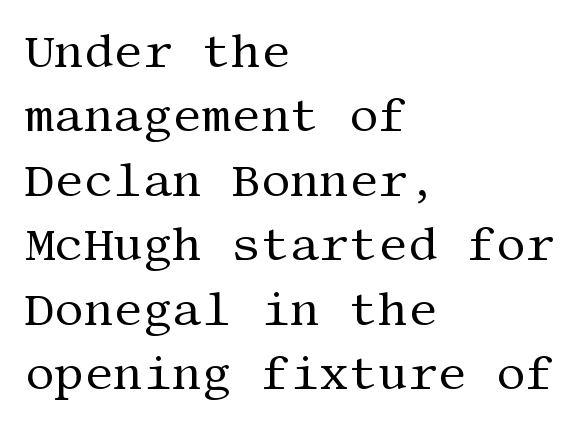
The image shows 46 px regular-weight serif type, upright; set left-aligned, normal line spacing (1.4x), normal letter spacing, not underlined; medium stroke contrast and a large x-height.
